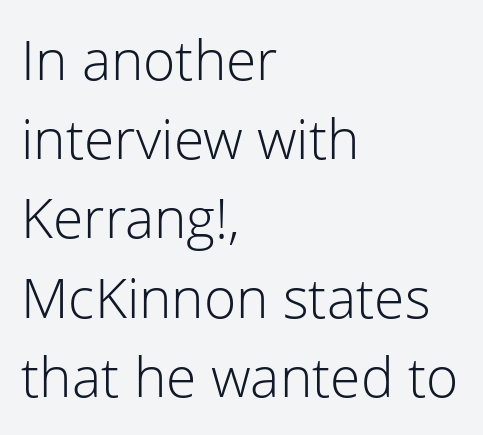
The glyphs in this specimen are sans serif. Only glyphs here, with clear space below each row. If you drew a ruler down the left edge, every line would touch it. The letterforms sit shoulder to shoulder at normal distance. This is not heavy type; no bold has been used. Spacing verdict: proportional, widths tailored to each character.
